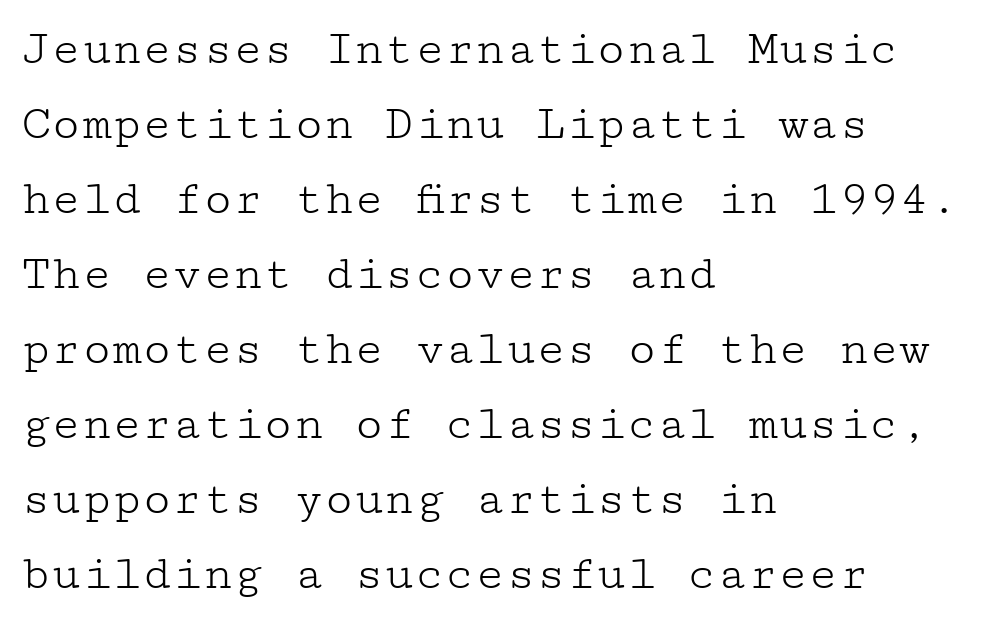
The image shows 50 px light, wide serif type, upright; set left-aligned, normal line spacing (1.5x), normal letter spacing, not underlined; low stroke contrast and a medium x-height.
